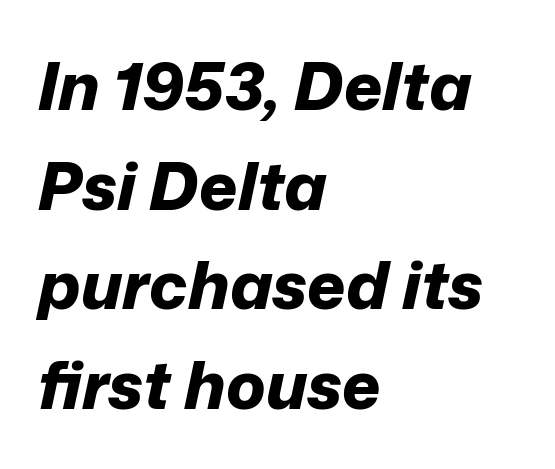
Standard letterfit; no display-style spreading of the glyphs. Is there much room between lines? A standard amount, neither cramped nor airy. Is this a fixed-width face? No — the glyphs have proportional, varying widths. Line beginnings align vertically; line endings do not. Thick stems and heavy bowls — unmistakably bold.
